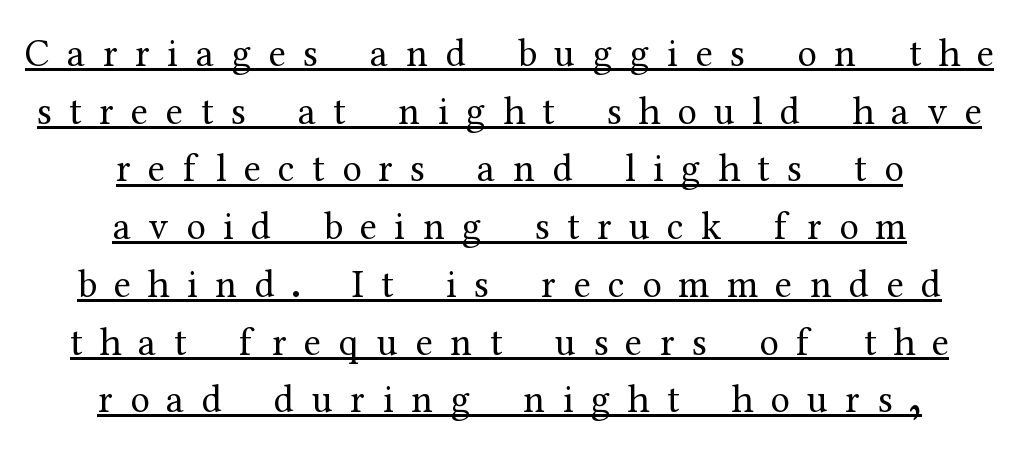
The image shows 39 px regular-weight serif type, upright; set centered, normal line spacing (1.48x), unusually wide letter spacing (+0.45 em), underlined; medium stroke contrast and a medium x-height.
